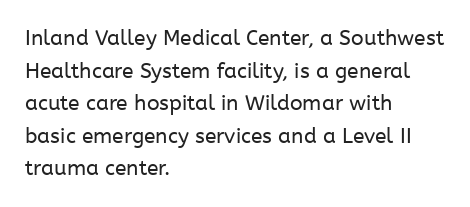
{"italic": "no", "bold": "no", "underline": "no", "align": "left", "line_spacing": "normal", "line_spacing_ratio": 1.55, "letter_spacing": "normal", "letter_spacing_em": 0.0, "glyph_px": 21}
